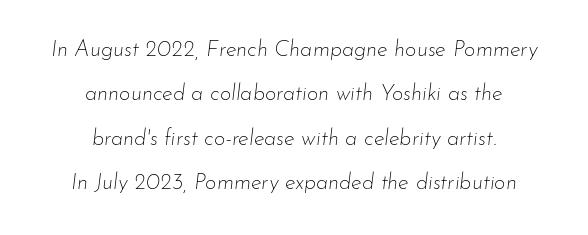
Q: Is the text bold? A: No.
Q: Is the text italic (slanted)? A: Yes, it leans right by about 7 degrees.
Q: Is the text underlined? A: No.
Q: How is the paragraph aligned? A: Centered.
Q: Is the spacing between letters normal or unusually wide? A: Normal.
Q: Is the spacing between lines tight, normal or loose? A: Loose.
